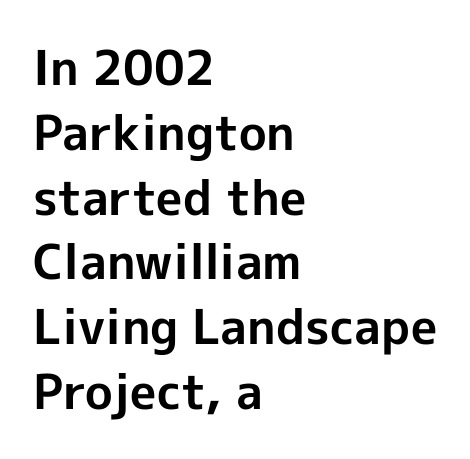
Q: Is the text bold? A: Yes.
Q: Is the text italic (slanted)? A: No, it is upright.
Q: Is the typeface a serif or a sans-serif typeface? A: Sans-serif.
Q: Is the text underlined? A: No.
Q: How is the paragraph aligned? A: Left-aligned.
Q: Is the spacing between letters normal or unusually wide? A: Normal.
Q: Is the spacing between lines tight, normal or loose? A: Normal.
Q: Width (condensed, normal, or wide)? A: Normal.
Q: x-height? A: Medium.
Q: Monospaced? A: No.
